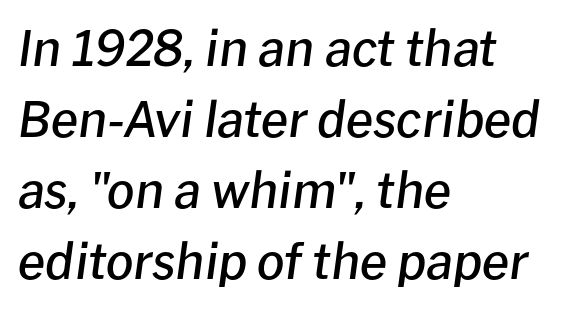
The image shows 49 px semibold type, italic (leaning right); set left-aligned, normal line spacing (1.45x), normal letter spacing, not underlined; low stroke contrast and a medium x-height.
